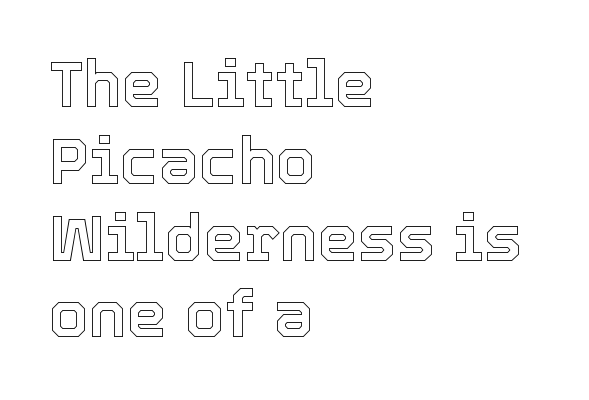
The image shows 64 px text type, upright; set left-aligned, line spacing 1.2x, normal letter spacing, not underlined; a medium x-height.
